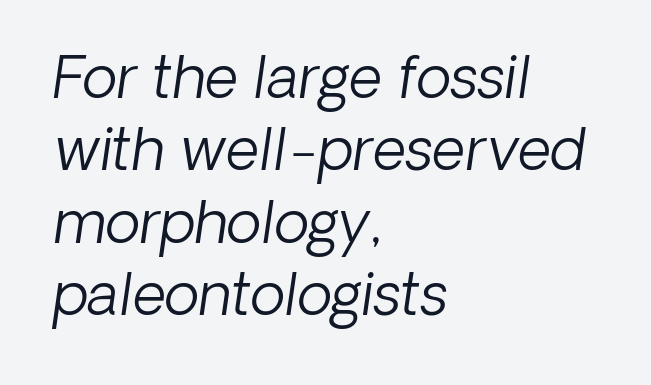
{"italic": "yes", "lean": "right", "slant_degrees": 8, "bold": "no", "weight": "light", "width": "normal", "stroke_contrast": "low", "x_height": "medium", "monospaced": "no", "underline": "no", "align": "left", "line_spacing": "normal", "line_spacing_ratio": 1.25, "letter_spacing": "normal", "letter_spacing_em": 0.0, "glyph_px": 58}
